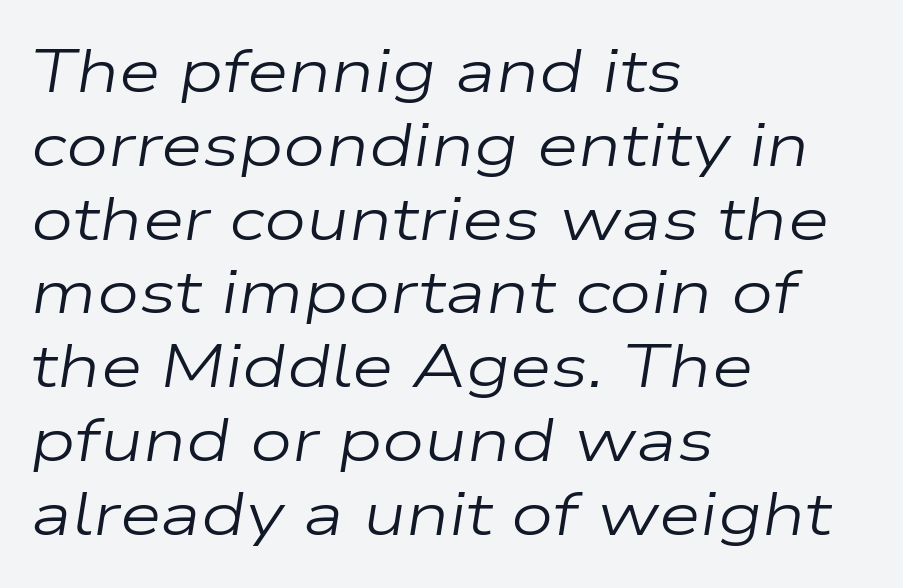
Q: Is the text bold? A: No.
Q: Is the text italic (slanted)? A: Yes, it leans right by about 9 degrees.
Q: Is the text underlined? A: No.
Q: How is the paragraph aligned? A: Left-aligned.
Q: Is the spacing between letters normal or unusually wide? A: Normal.
Q: Width (condensed, normal, or wide)? A: Wide.
Q: Stroke contrast? A: Low.
Q: x-height? A: Medium.
Q: Monospaced? A: No.
